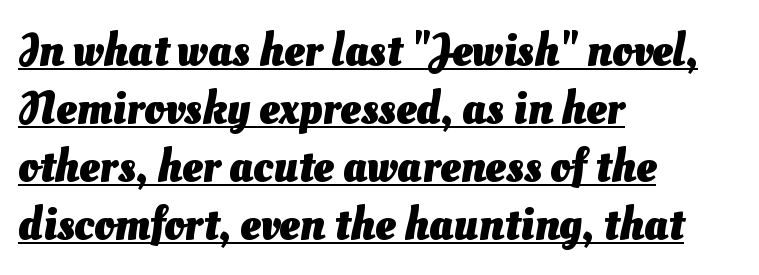
{"serif": "no", "bold": "yes", "weight": "heavy", "width": "normal", "stroke_contrast": "medium", "x_height": "small", "monospaced": "no", "underline": "yes", "align": "left", "line_spacing": "normal", "line_spacing_ratio": 1.26, "letter_spacing": "normal", "letter_spacing_em": 0.0, "glyph_px": 46}
